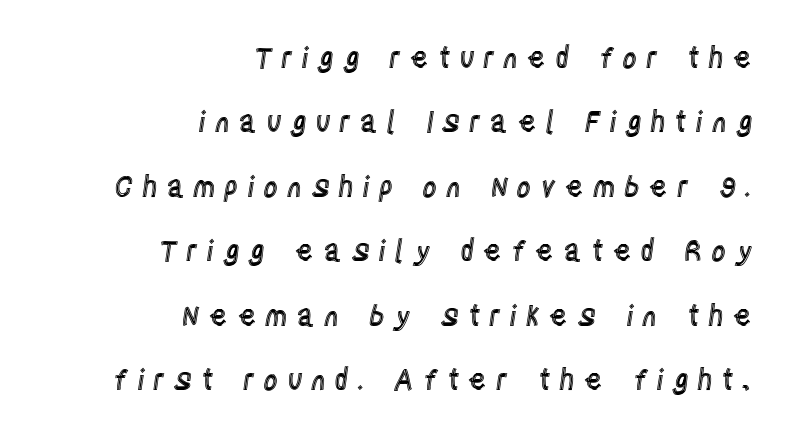
Here the designer chose a conventional face with non-uniform glyph widths. What stands out about the letter spacing? Its width — letters are far apart. Line spacing here is loose. These lines stack with their right ends in a neat column.
